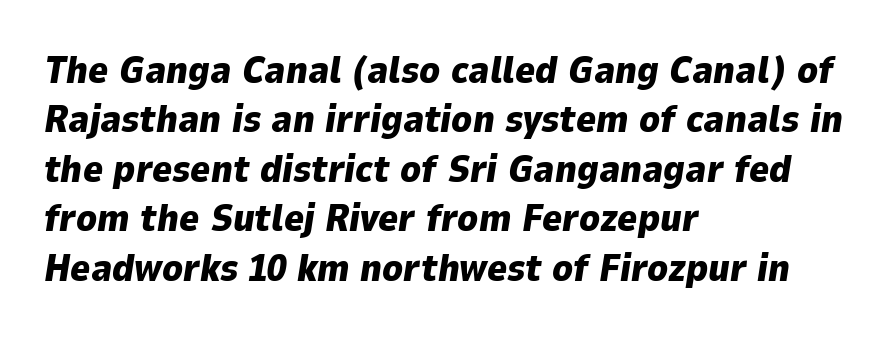
Q: Is the text bold? A: Yes.
Q: Is the text italic (slanted)? A: Yes, it leans right by about 9 degrees.
Q: Is the text underlined? A: No.
Q: How is the paragraph aligned? A: Left-aligned.
Q: Is the spacing between letters normal or unusually wide? A: Normal.
Q: Is the spacing between lines tight, normal or loose? A: Normal.
Q: Width (condensed, normal, or wide)? A: Normal.
Q: Stroke contrast? A: Low.
Q: x-height? A: Medium.
Q: Monospaced? A: No.
